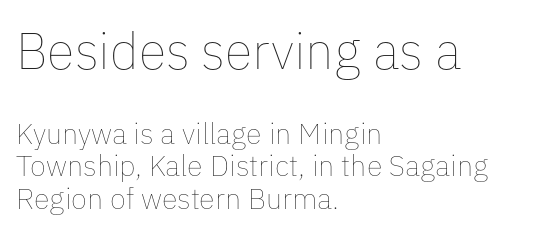
The image shows 51 px thin type, upright; set left-aligned, tight line spacing (1.12x), normal letter spacing, not underlined; the first (top) block is 1.76x larger; low stroke contrast and a medium x-height.
